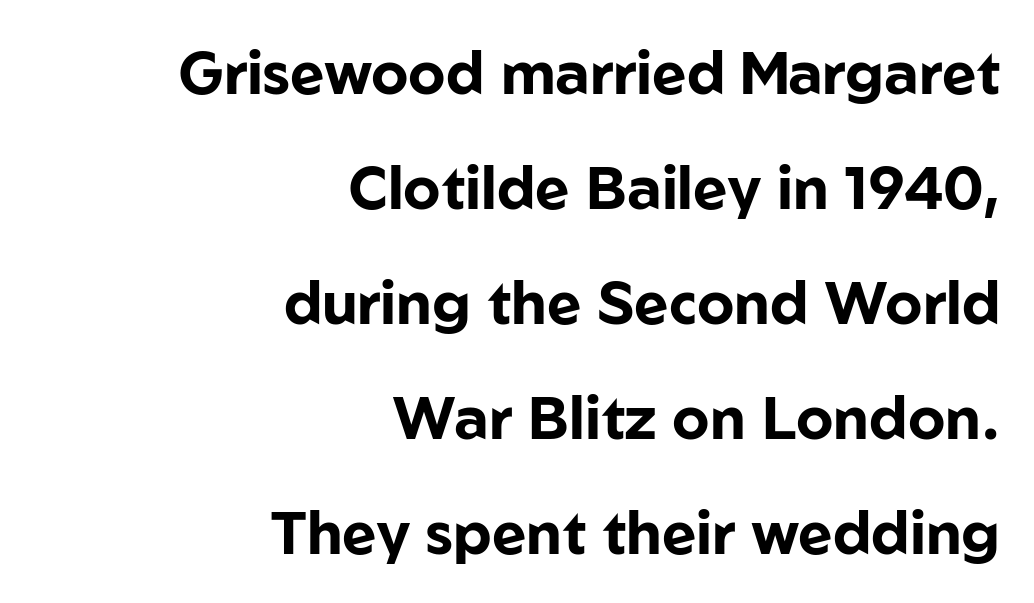
Q: Is the text bold? A: Yes.
Q: Is the text italic (slanted)? A: No, it is upright.
Q: Is the typeface a serif or a sans-serif typeface? A: Sans-serif.
Q: Is the text underlined? A: No.
Q: How is the paragraph aligned? A: Right-aligned.
Q: Is the spacing between letters normal or unusually wide? A: Normal.
Q: Is the spacing between lines tight, normal or loose? A: Loose.
Q: Width (condensed, normal, or wide)? A: Normal.
Q: Stroke contrast? A: Low.
Q: x-height? A: Medium.
Q: Monospaced? A: No.
